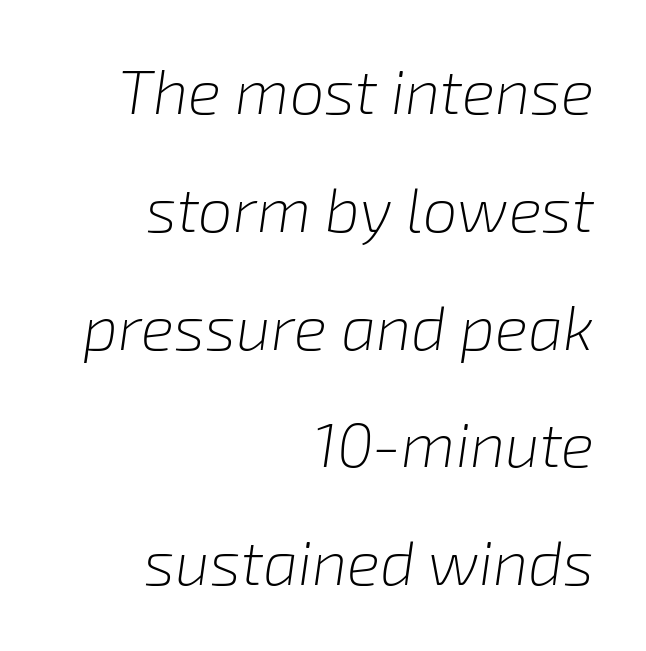
The image shows 62 px light type, italic (leaning right); set right-aligned, loose line spacing (1.9x), normal letter spacing, not underlined; low stroke contrast and a medium x-height.
